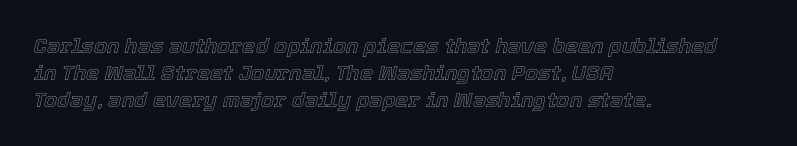
The image shows 21 px text type, italic (leaning right); set left-aligned, normal line spacing (1.28x), normal letter spacing, not underlined.
